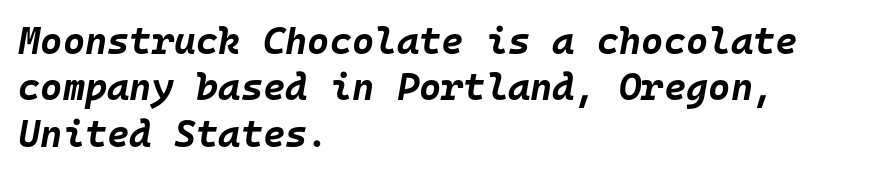
Q: Is the text bold? A: Yes.
Q: Is the text italic (slanted)? A: Yes, it leans right by about 10 degrees.
Q: Is the text underlined? A: No.
Q: How is the paragraph aligned? A: Left-aligned.
Q: Is the spacing between letters normal or unusually wide? A: Normal.
Q: Width (condensed, normal, or wide)? A: Normal.
Q: Stroke contrast? A: Low.
Q: x-height? A: Large.
Q: Monospaced? A: Yes.
